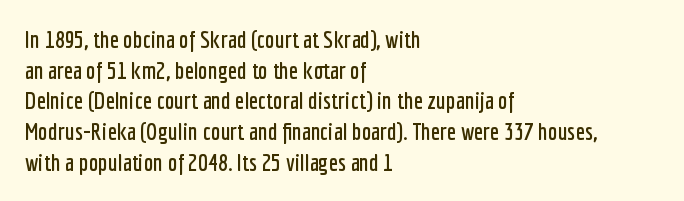
These lines stack with their left ends in a neat column. This sample uses plain, unmodified letter spacing. Rows of type keep a routine distance in the vertical direction. The glyphs are unaccompanied by any horizontal stroke below them. Vertical strokes here are truly vertical.
